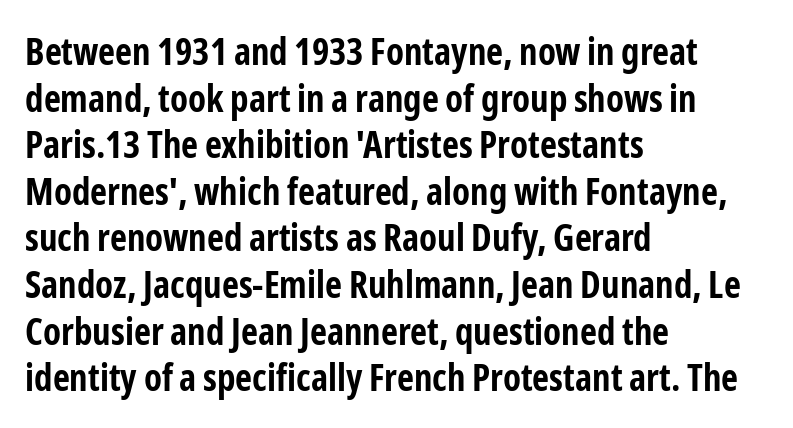
The image shows 37 px bold, condensed sans-serif type, upright; set left-aligned, normal line spacing (1.26x), normal letter spacing, not underlined; low stroke contrast and a medium x-height.
